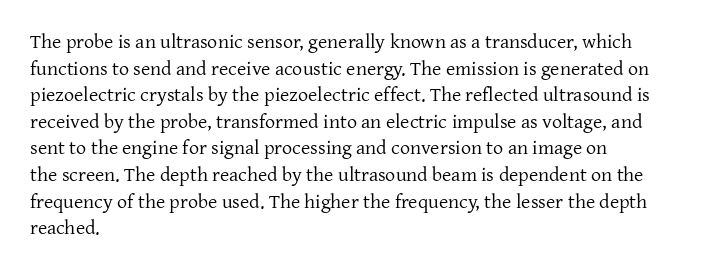
{"italic": "no", "bold": "no", "underline": "no", "align": "left", "line_spacing": "normal", "line_spacing_ratio": 1.33, "letter_spacing": "normal", "letter_spacing_em": 0.0, "glyph_px": 20}
